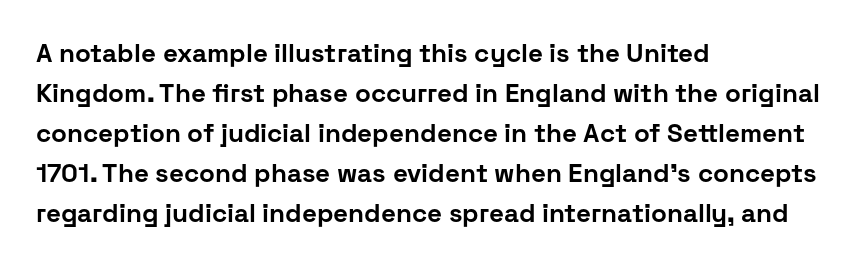
Q: Is the text bold? A: Yes.
Q: Is the text italic (slanted)? A: No, it is upright.
Q: Is the text underlined? A: No.
Q: How is the paragraph aligned? A: Left-aligned.
Q: Is the spacing between letters normal or unusually wide? A: Normal.
Q: Is the spacing between lines tight, normal or loose? A: Normal.
